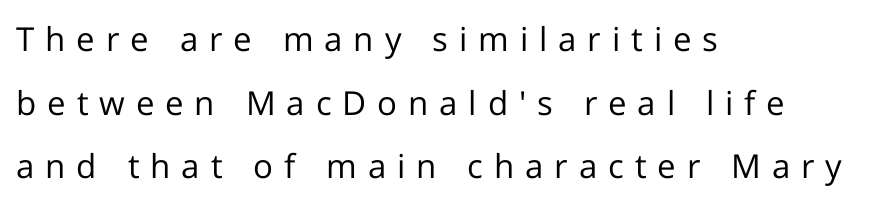
The image shows 33 px regular-weight sans-serif type, upright; set left-aligned, loose line spacing (1.93x), unusually wide letter spacing (+0.33 em), not underlined; low stroke contrast and a medium x-height.
